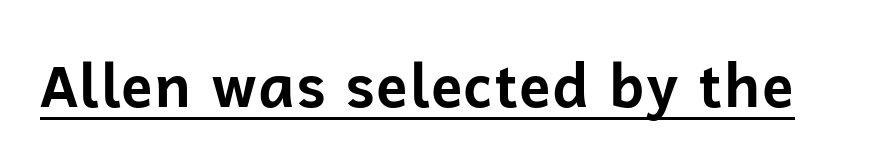
The image shows 59 px bold sans-serif type, upright; set normal letter spacing, underlined; low stroke contrast and a medium x-height.
